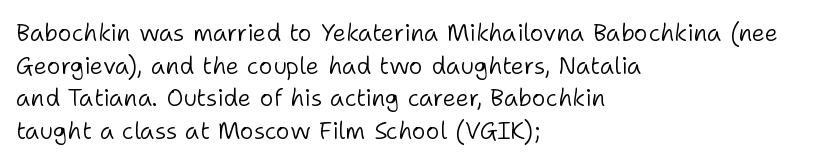
{"italic": "no", "bold": "no", "underline": "no", "align": "left", "line_spacing": "normal", "line_spacing_ratio": 1.36, "letter_spacing": "normal", "letter_spacing_em": 0.0, "glyph_px": 24}
